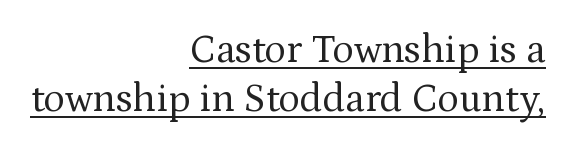
Q: Is the text bold? A: No.
Q: Is the text italic (slanted)? A: No, it is upright.
Q: Is the typeface a serif or a sans-serif typeface? A: Serif.
Q: Is the text underlined? A: Yes.
Q: How is the paragraph aligned? A: Right-aligned.
Q: Is the spacing between letters normal or unusually wide? A: Normal.
Q: Width (condensed, normal, or wide)? A: Normal.
Q: Stroke contrast? A: Medium.
Q: x-height? A: Medium.
Q: Monospaced? A: No.
